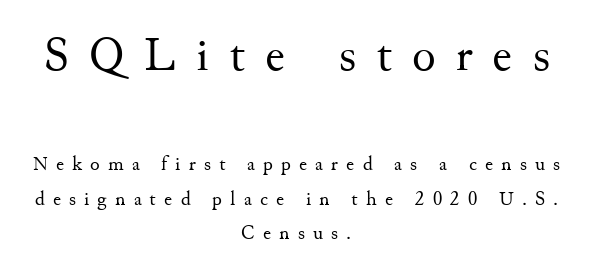
Heft: none added — not bold. Letters rest on an invisible, unmarked baseline. Proportional: the letters do not fall into vertical columns. Typeset on center — no edge is straight. The type family on display is of the serif kind. Compared with typical body copy, the letter spacing here is much looser.
